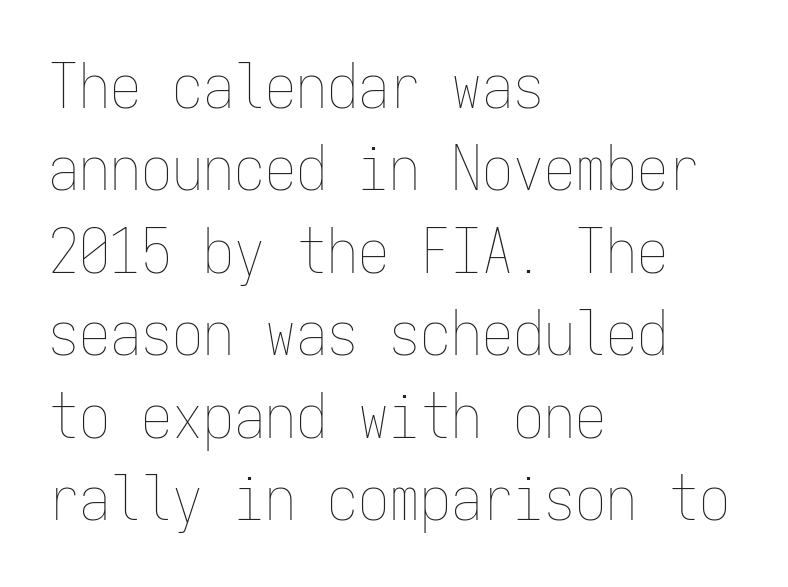
Honestly, there is no underline to notice here at all. The font is comparable to plain body text, perhaps lighter. Spacing verdict: monospaced, one width for all characters. The ragged edge is on the right, which tells us the setting is flush left. This is roman type, the default non-slanted kind.
